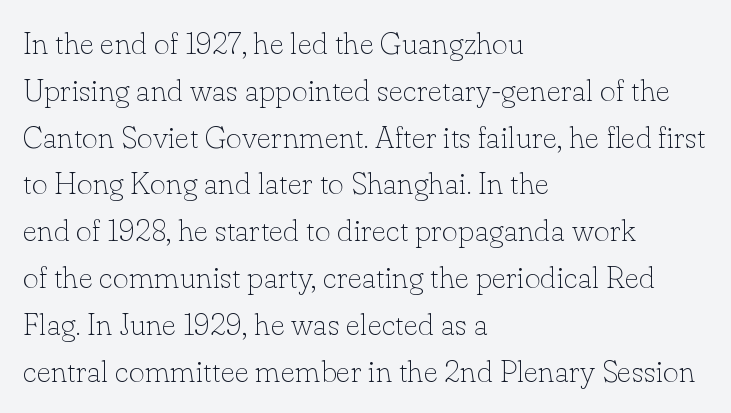
Normally led — the rows are evenly, conventionally spaced. The face used here is seriffed, in the tradition of book romans. This rendering features lettering with no underline. Weight class: somewhere from thin through regular. Here the designer chose a conventional face with non-uniform glyph widths.
